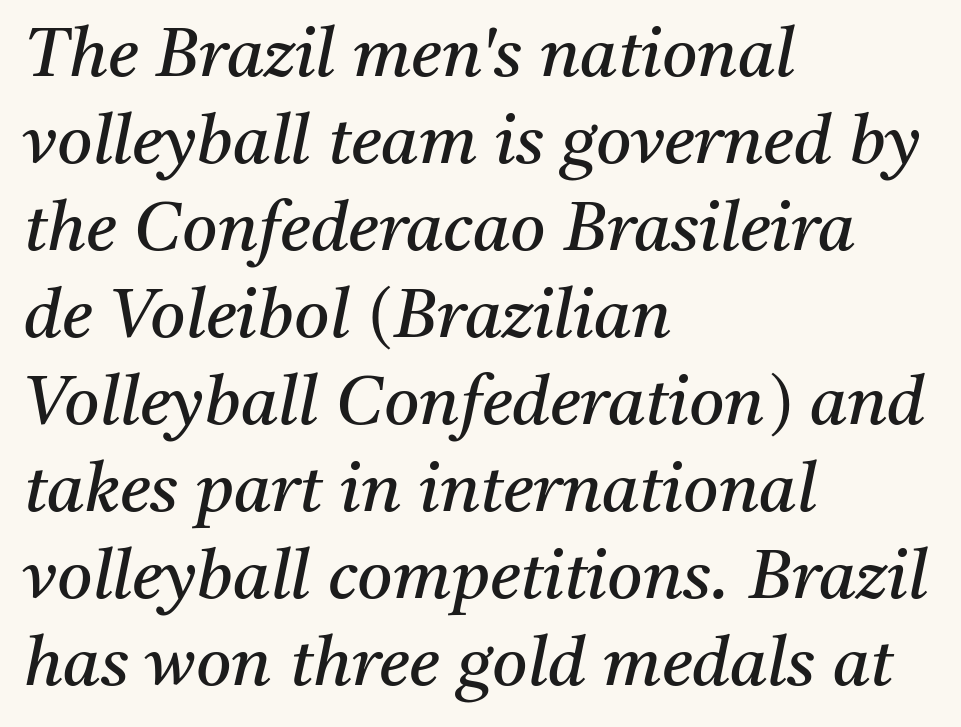
The whole block is typeset with a tilt. Compared with typical paragraphs, the rows here are spaced about the same. Leftover space on each line is placed entirely after the last word. The font sits on the lighter half of the weight spectrum, regular included. Looks like regular typesetting: each glyph gets only the width it needs. The space directly below the letters is spotless.
